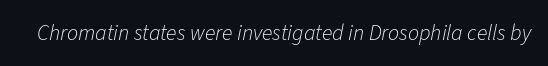
The horizontal fit of the characters is conventional and even. The typography opts for an oblique posture over an upright one. Underline: absent. Letters have the restrained weight of plain body copy at most.
